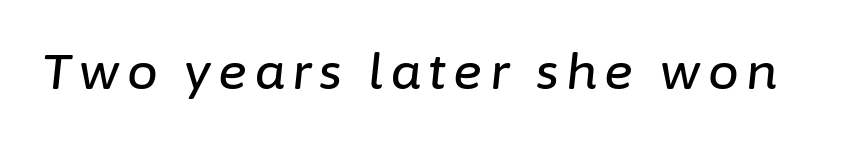
The image shows 49 px text type, italic (leaning right); set not underlined; low stroke contrast and a medium x-height.
